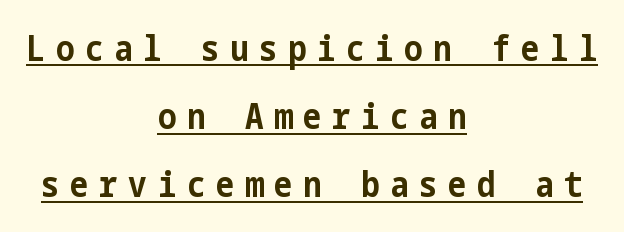
Q: Is the text bold? A: Yes.
Q: Is the text italic (slanted)? A: No, it is upright.
Q: Is the typeface a serif or a sans-serif typeface? A: Sans-serif.
Q: Is the text underlined? A: Yes.
Q: How is the paragraph aligned? A: Centered.
Q: Is the spacing between letters normal or unusually wide? A: Unusually wide.
Q: Is the spacing between lines tight, normal or loose? A: Loose.
Q: Width (condensed, normal, or wide)? A: Condensed.
Q: Stroke contrast? A: Low.
Q: x-height? A: Medium.
